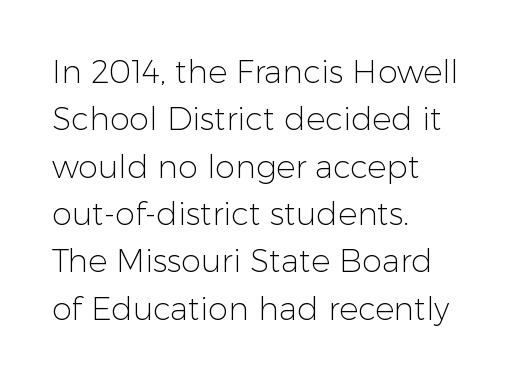
{"serif": "no", "italic": "no", "bold": "no", "weight": "light", "width": "normal", "stroke_contrast": "low", "x_height": "medium", "monospaced": "no", "underline": "no", "align": "left", "line_spacing": "normal", "line_spacing_ratio": 1.48, "letter_spacing": "normal", "letter_spacing_em": 0.0, "glyph_px": 32}
